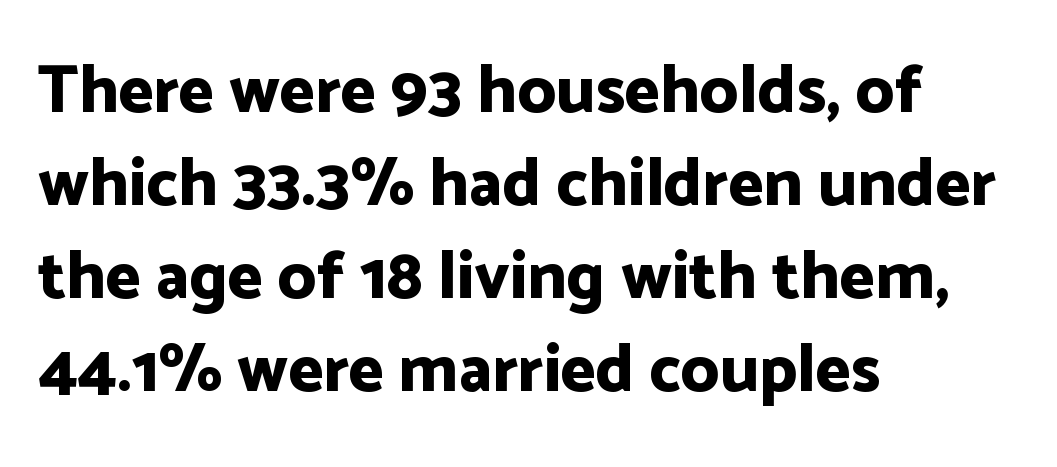
The passage shown stacks its lines at a standard gap. These words are printed bold, with thick strokes throughout. If you drew a line through each stem, it would be perfectly vertical. Nobody touched the tracking dial on this one. Observe the absence of serifs on each vertical stroke in this sample.
